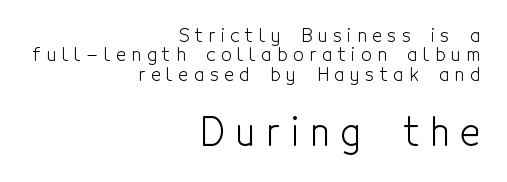
Q: Is the text bold? A: No.
Q: Is the text italic (slanted)? A: No, it is upright.
Q: Is the typeface a serif or a sans-serif typeface? A: Sans-serif.
Q: Is the text underlined? A: No.
Q: How is the paragraph aligned? A: Right-aligned.
Q: Is the spacing between letters normal or unusually wide? A: Unusually wide.
Q: Is the spacing between lines tight, normal or loose? A: Tight.
Q: Which block of text is set in a larger size, the first (top) or the second (bottom)? A: The second (bottom) one.
Q: Width (condensed, normal, or wide)? A: Condensed.
Q: x-height? A: Medium.
Q: Monospaced? A: No.
